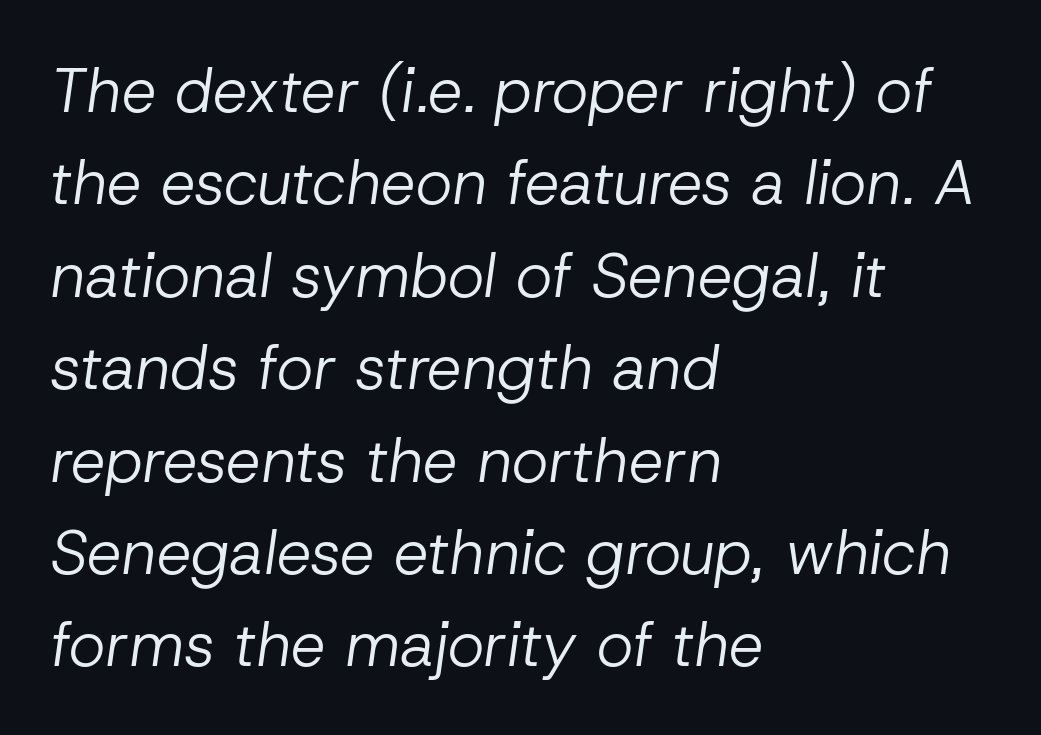
It's the slanting kind of type. Which margin do the lines hug? The left one — the right edge is uneven. Caption: standard tracking, unaltered. What's the leading like? Ordinary, nothing unusual.
